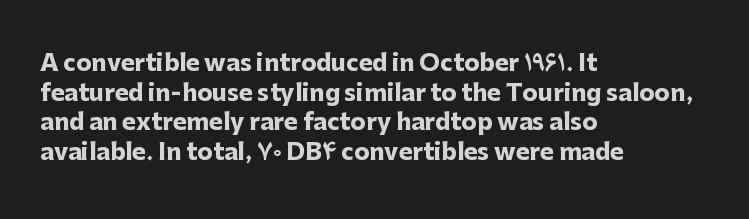
The image shows 23 px bold type, upright; set left-aligned, normal line spacing (1.29x), normal letter spacing, not underlined.
